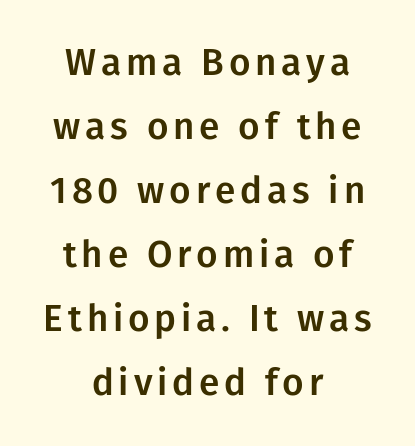
The image shows 37 px sans-serif type, upright; set centered, line spacing 1.73x, not underlined; low stroke contrast and a medium x-height.
